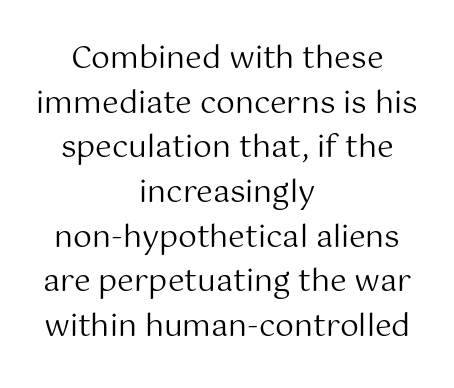
The image shows 30 px regular-weight sans-serif type, upright; set centered, normal line spacing (1.49x), normal letter spacing, not underlined; medium stroke contrast and a medium x-height.
